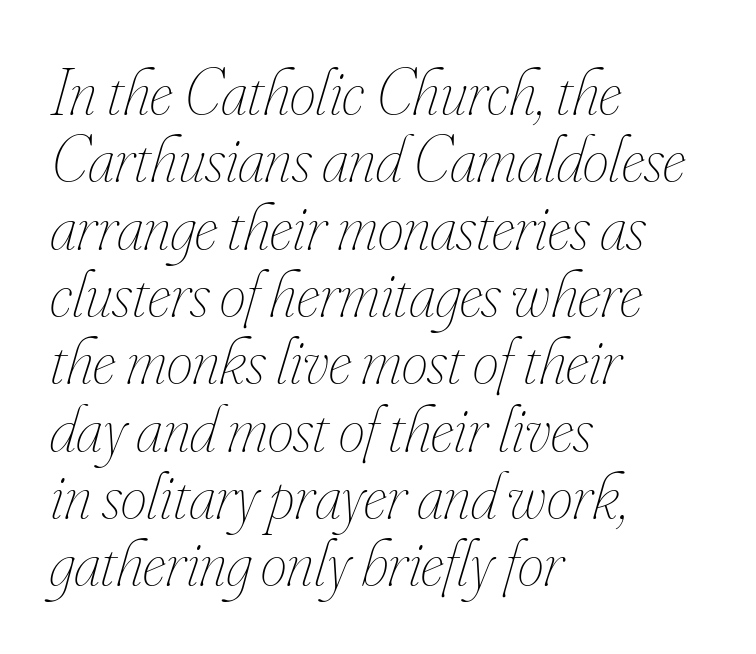
Would a proofreader flag this as italicized? Yes. The rendering uses a small line-height, squeezing the rows. Think of a printed novel: that variable character pitch is what you see here. The typeface has the unassuming heft of standard copy or less.
